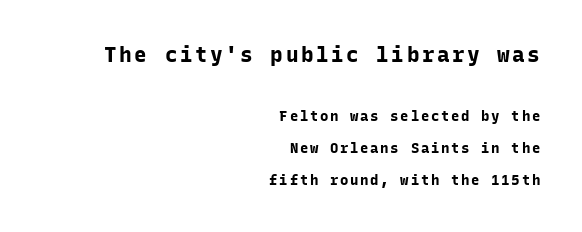
The image shows 21 px bold type, upright; set right-aligned, loose line spacing (2.29x), not underlined; the first (top) block is 1.5x larger.
